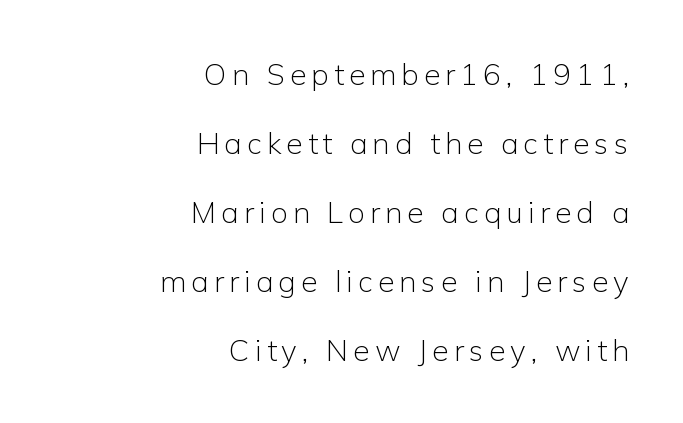
Q: Is the text bold? A: No.
Q: Is the text italic (slanted)? A: No, it is upright.
Q: Is the typeface a serif or a sans-serif typeface? A: Sans-serif.
Q: Is the text underlined? A: No.
Q: How is the paragraph aligned? A: Right-aligned.
Q: Is the spacing between lines tight, normal or loose? A: Loose.
Q: Width (condensed, normal, or wide)? A: Normal.
Q: Stroke contrast? A: Low.
Q: x-height? A: Medium.
Q: Monospaced? A: No.
